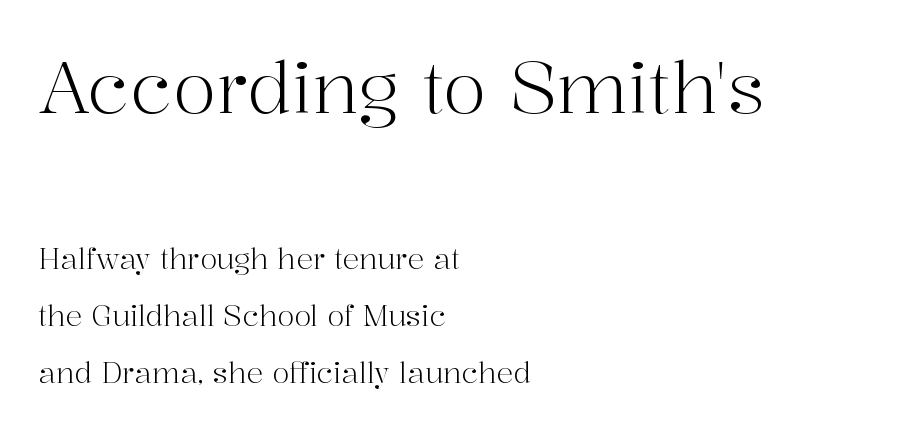
The passage shown is typeset with a serif family. You get the large type first, then a drop to smaller type. The vertical gap from one line to the next is large. The lines are quadded left.
